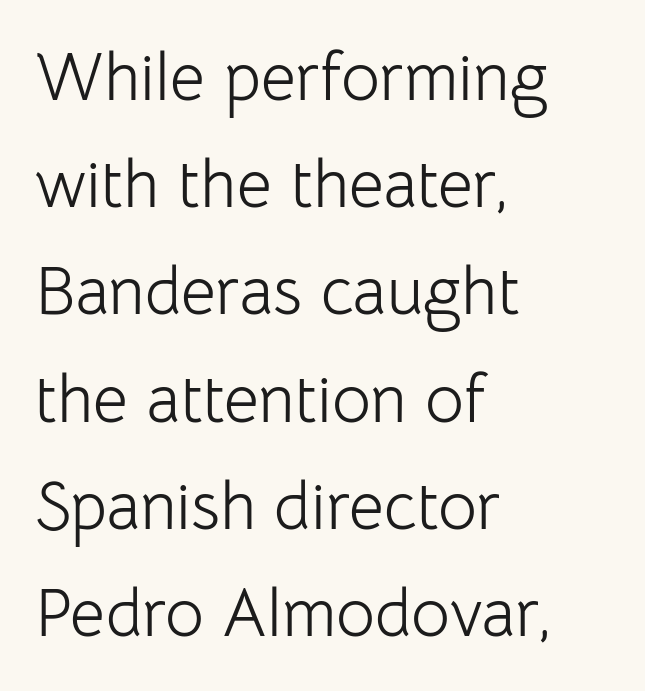
The typeface chosen for these lines omits serifs. Proportional: the letters do not fall into vertical columns. Unlike italic type, these characters show no tilt at all. The letters sit at their default tracking, neither squeezed nor spread. Whoever set this chose a conventional vertical rhythm. A bare baseline throughout the passage.
